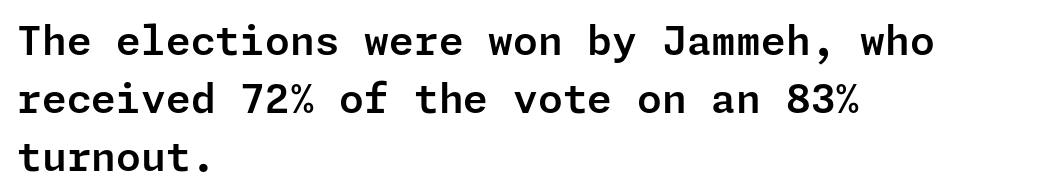
Q: Is the text italic (slanted)? A: No, it is upright.
Q: Is the typeface a serif or a sans-serif typeface? A: Sans-serif.
Q: Is the text underlined? A: No.
Q: How is the paragraph aligned? A: Left-aligned.
Q: Is the spacing between letters normal or unusually wide? A: Normal.
Q: Is the spacing between lines tight, normal or loose? A: Normal.
Q: Width (condensed, normal, or wide)? A: Normal.
Q: Stroke contrast? A: Low.
Q: x-height? A: Medium.
